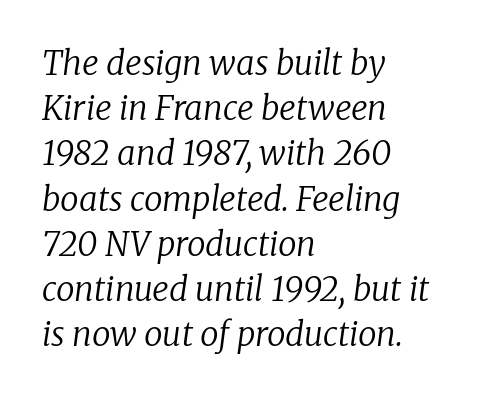
Quick note: italic. Underlining? Definitely not there. Each word holds together tightly as a unit, with standard inter-letter gaps. You could not count columns in this text — the font is proportionally spaced. Regarding leading, the lines here are spaced in the standard way. The passage shown is typeset with a serif family.
